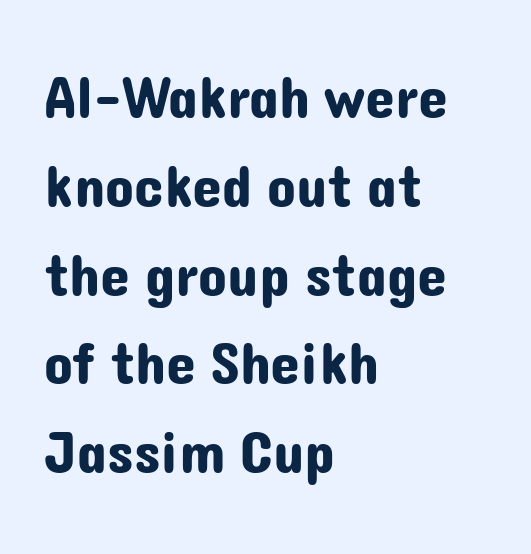
{"serif": "no", "italic": "no", "width": "normal", "stroke_contrast": "low", "x_height": "medium", "monospaced": "no", "underline": "no", "align": "left", "line_spacing": "normal", "line_spacing_ratio": 1.48, "letter_spacing": "normal", "letter_spacing_em": 0.0, "glyph_px": 60}
